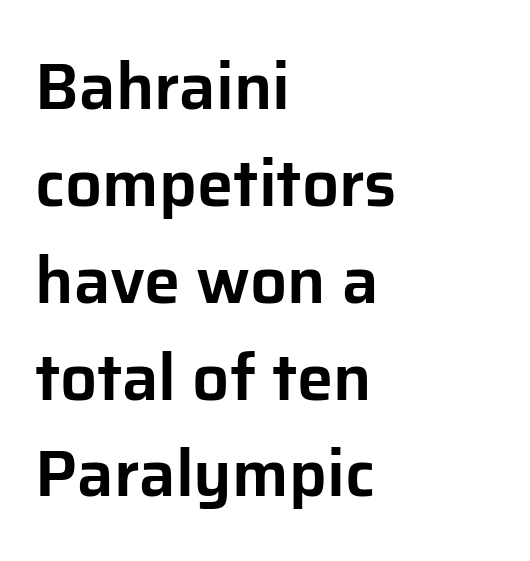
Q: Is the text italic (slanted)? A: No, it is upright.
Q: Is the typeface a serif or a sans-serif typeface? A: Sans-serif.
Q: Is the text underlined? A: No.
Q: How is the paragraph aligned? A: Left-aligned.
Q: Is the spacing between letters normal or unusually wide? A: Normal.
Q: Is the spacing between lines tight, normal or loose? A: Normal.
Q: Width (condensed, normal, or wide)? A: Normal.
Q: Stroke contrast? A: Low.
Q: x-height? A: Medium.
Q: Monospaced? A: No.
